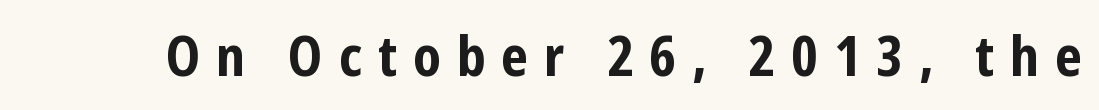
Character widths vary here, with narrow letters taking less room than wide ones. Lines of text with bare space underneath. In terms of weight, the rendering is a true, heavy bold. The type sits square on the baseline with zero lean. Grotesque or geometric, the face here clearly has no serifs. The face used here is rendered with a markedly widened letterfit.
